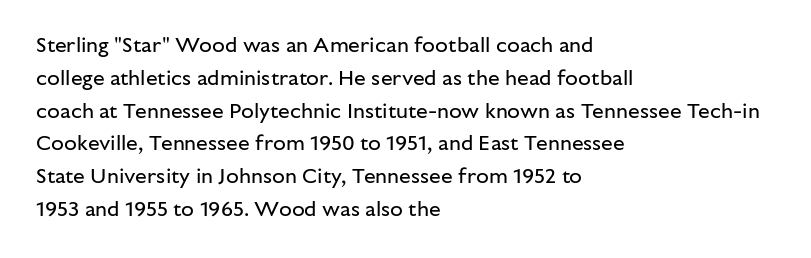
Upright lettering throughout. The rows are spaced the way most documents space them. These lines stack with their left ends in a neat column. The space beneath each line is pristine and unruled. This sample uses plain, unmodified letter spacing. Stem width sits at or under what a default text font uses.
